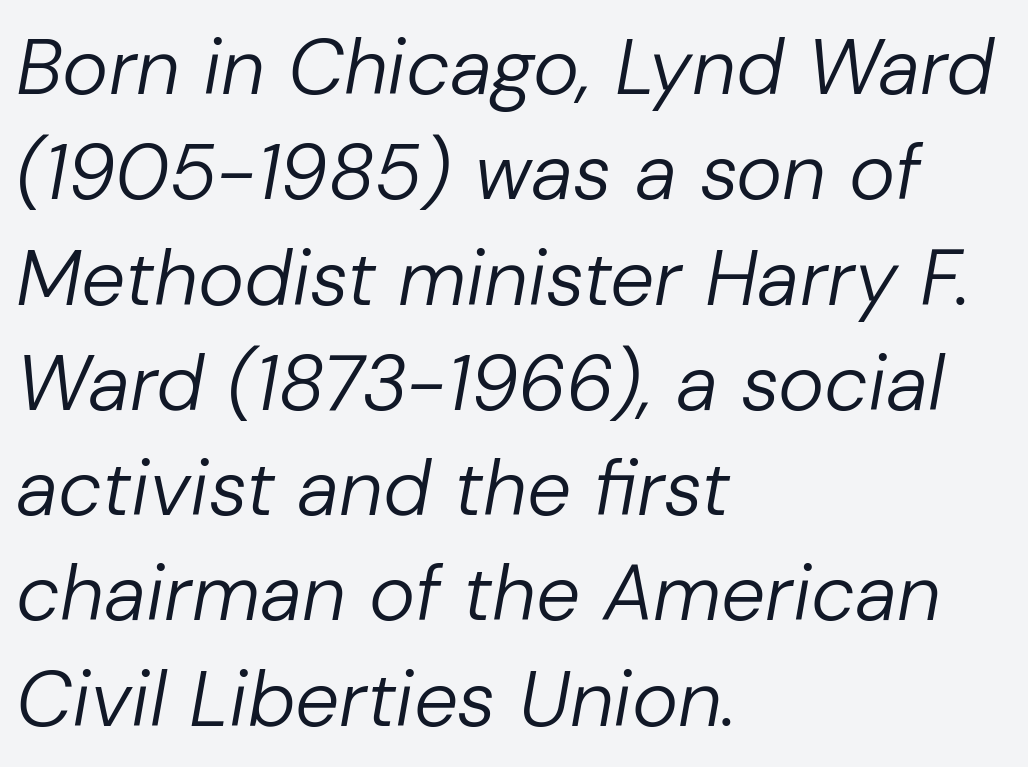
The baseline area is clear. A classic flush-left, rag-right setting is used for this passage. Summary of weight: not heavy and not bold. How would I describe the line gaps? Plain and ordinary. Does extra space separate the letters? No, they use regular spacing.
